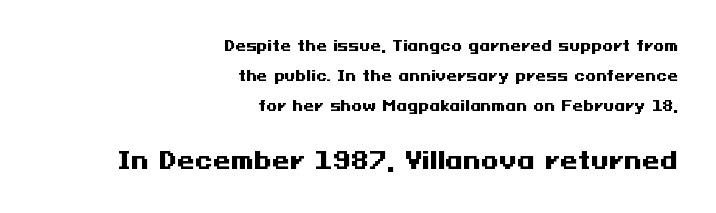
Q: Is the text bold? A: Yes.
Q: Is the text italic (slanted)? A: No, it is upright.
Q: Is the text underlined? A: No.
Q: How is the paragraph aligned? A: Right-aligned.
Q: Is the spacing between letters normal or unusually wide? A: Normal.
Q: Is the spacing between lines tight, normal or loose? A: Loose.
Q: Which block of text is set in a larger size, the first (top) or the second (bottom)? A: The second (bottom) one.
